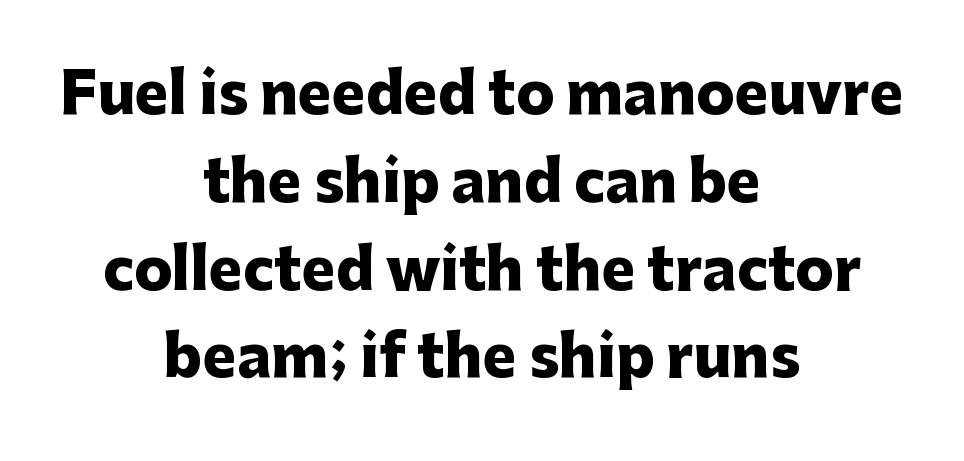
The letters stand upright; this is a roman face. If you measured baseline to baseline, you'd find a middling distance. Nobody touched the tracking dial on this one. A typesetter would call this proportional, since set widths differ per character. The gap between lines stays unmarked.
